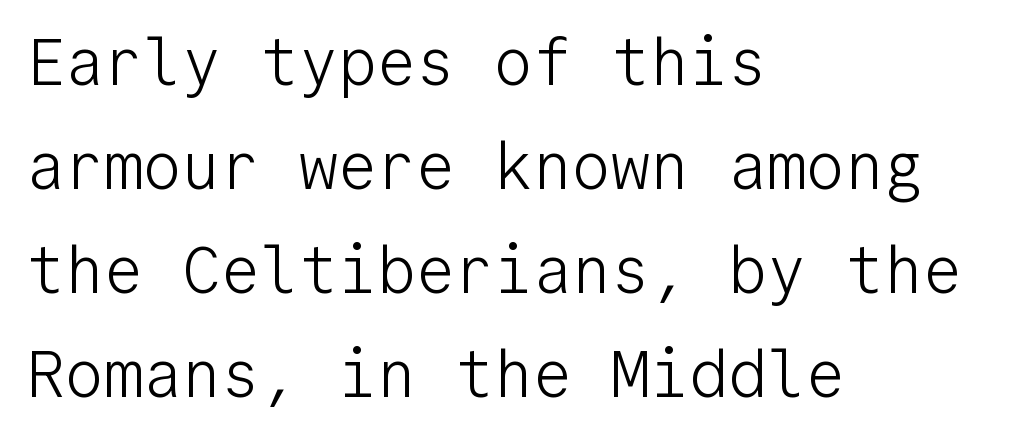
Q: Is the text bold? A: No.
Q: Is the text italic (slanted)? A: No, it is upright.
Q: Is the typeface a serif or a sans-serif typeface? A: Sans-serif.
Q: Is the text underlined? A: No.
Q: How is the paragraph aligned? A: Left-aligned.
Q: Is the spacing between letters normal or unusually wide? A: Normal.
Q: Is the spacing between lines tight, normal or loose? A: Normal.
Q: Width (condensed, normal, or wide)? A: Normal.
Q: Stroke contrast? A: Low.
Q: x-height? A: Medium.
Q: Monospaced? A: Yes.
